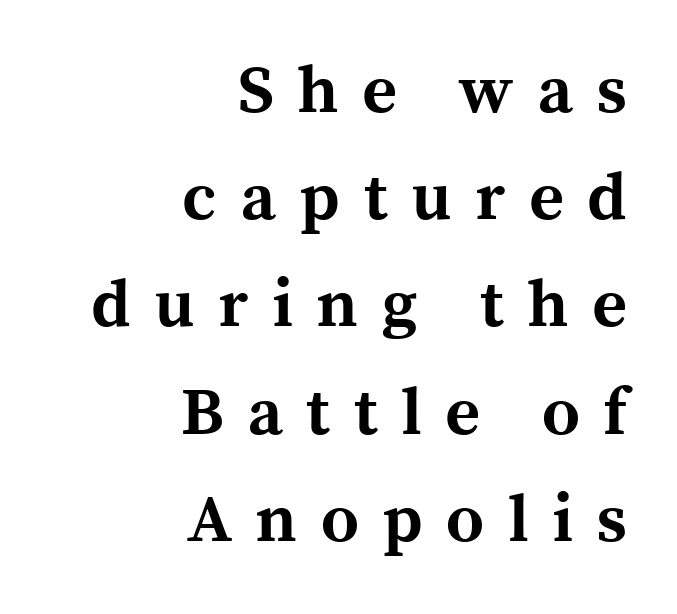
This rendering widens character spacing well past its baseline value. Small tapered or slab feet sit at the stroke ends, so this counts as serif. Quick note: not italic, upright. A typesetter would call this proportional, since set widths differ per character. Decoration check: the copy has no underline.
